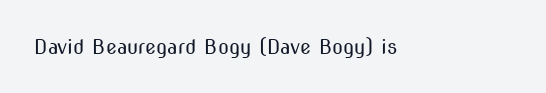
The image shows 20 px text type, upright; set normal letter spacing, not underlined.
